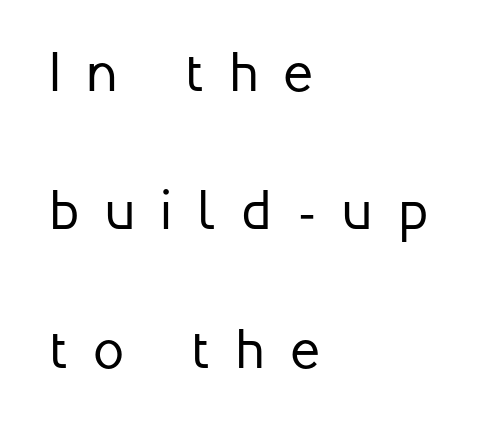
Q: Is the text bold? A: No.
Q: Is the text italic (slanted)? A: No, it is upright.
Q: Is the typeface a serif or a sans-serif typeface? A: Sans-serif.
Q: Is the text underlined? A: No.
Q: How is the paragraph aligned? A: Left-aligned.
Q: Is the spacing between letters normal or unusually wide? A: Unusually wide.
Q: Is the spacing between lines tight, normal or loose? A: Loose.
Q: Width (condensed, normal, or wide)? A: Normal.
Q: Stroke contrast? A: Low.
Q: x-height? A: Medium.
Q: Monospaced? A: No.
